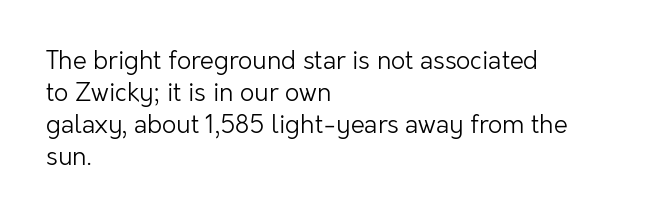
Glance below the letters and you will spot only blank space. The weight tops out at a normal text grade. Teacher's note: observe the even left margin — that is flush-left alignment. Interline gaps are of average width in this sample. In terms of posture, this sample is upright.
